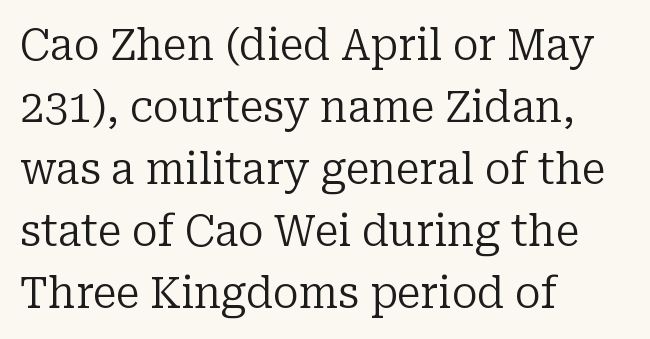
The image shows 43 px regular-weight serif type, upright; set left-aligned, normal line spacing (1.44x), normal letter spacing, not underlined; low stroke contrast and a medium x-height.
